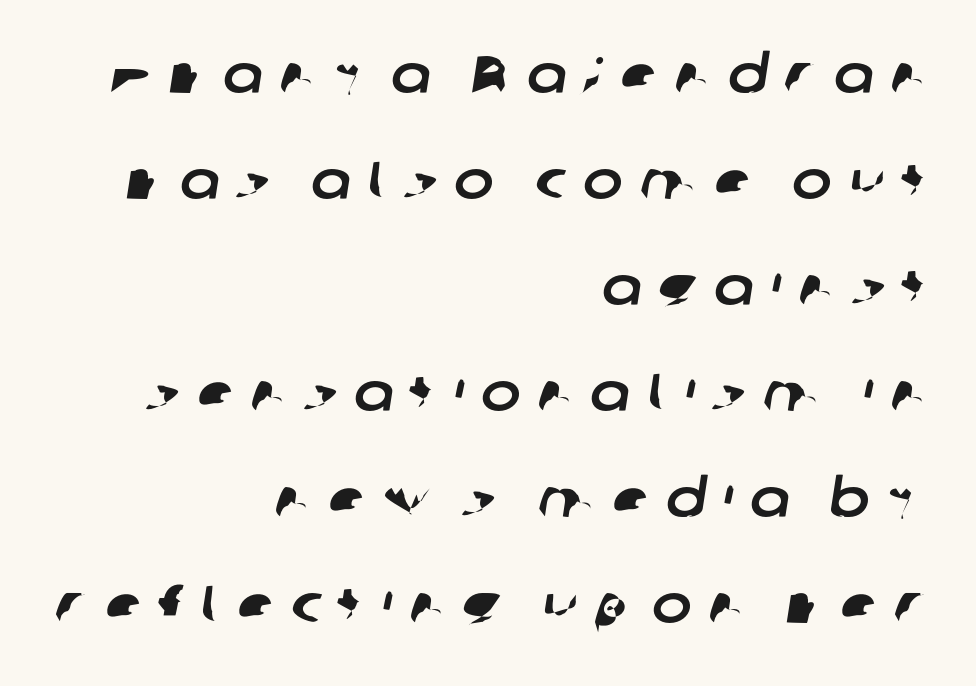
The image shows 53 px sans-serif type; set right-aligned, loose line spacing (2.0x), unusually wide letter spacing (+0.32 em), not underlined; low stroke contrast and a medium x-height.
